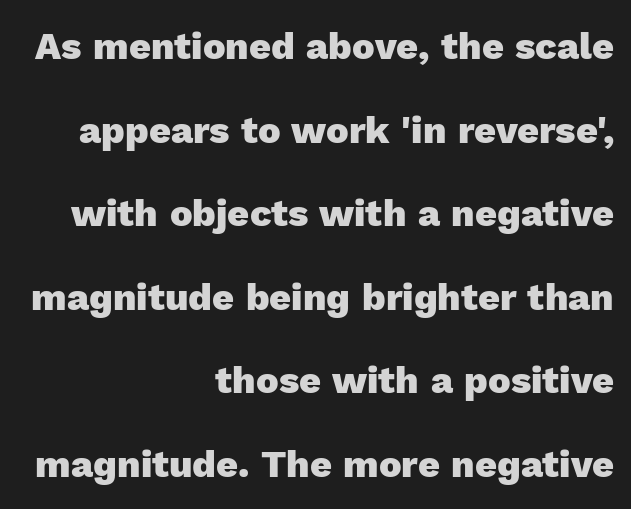
{"serif": "no", "italic": "no", "bold": "yes", "weight": "heavy", "width": "normal", "x_height": "medium", "monospaced": "no", "underline": "no", "align": "right", "line_spacing": "loose", "line_spacing_ratio": 2.2, "letter_spacing": "normal", "letter_spacing_em": 0.0, "glyph_px": 38}
